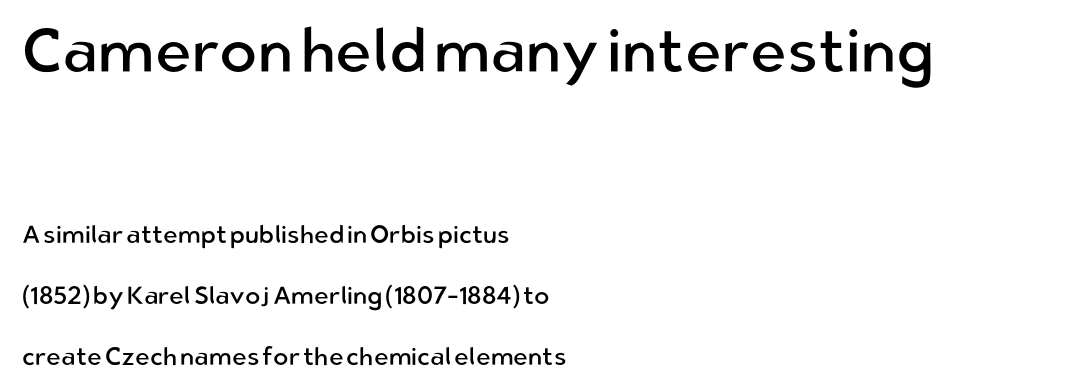
Q: Is the text bold? A: No.
Q: Is the text italic (slanted)? A: No, it is upright.
Q: Is the typeface a serif or a sans-serif typeface? A: Sans-serif.
Q: Is the text underlined? A: No.
Q: How is the paragraph aligned? A: Left-aligned.
Q: Is the spacing between letters normal or unusually wide? A: Normal.
Q: Is the spacing between lines tight, normal or loose? A: Loose.
Q: Which block of text is set in a larger size, the first (top) or the second (bottom)? A: The first (top) one.
Q: Width (condensed, normal, or wide)? A: Normal.
Q: Stroke contrast? A: Low.
Q: x-height? A: Medium.
Q: Monospaced? A: No.
